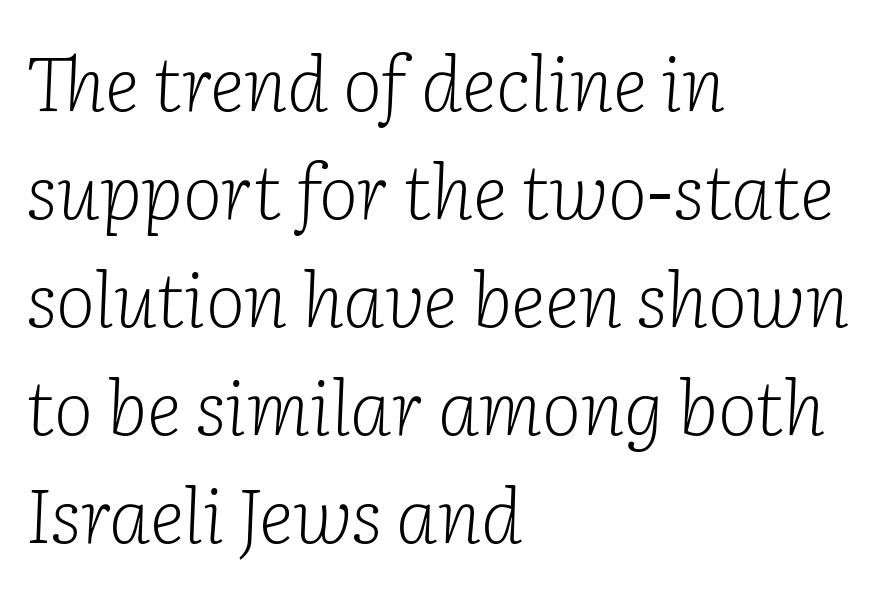
The gaps between neighbouring characters are ordinary and unremarkable. Vertical spacing — default. Do the characters align in a grid? No, the font is proportional. These lines stack with their left ends in a neat column.
